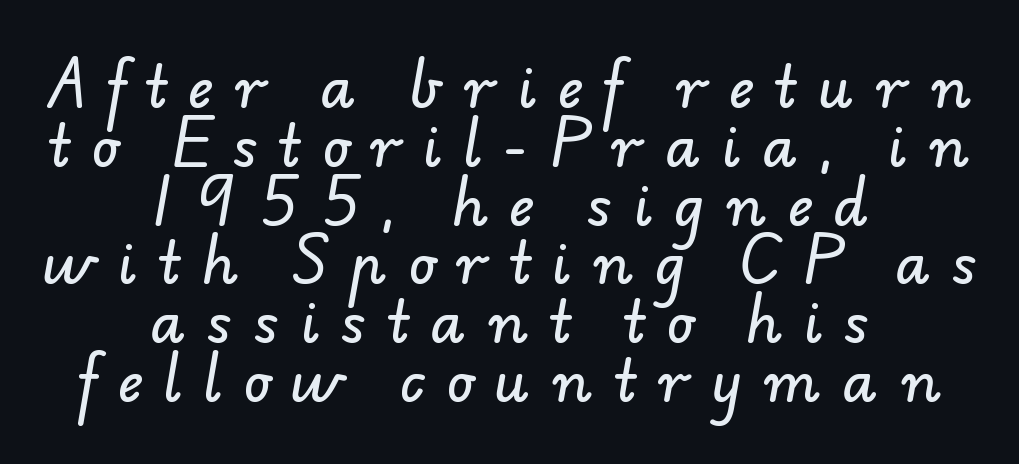
The image shows 56 px sans-serif type; set centered, tight line spacing (1.05x), unusually wide letter spacing (+0.39 em), not underlined; low stroke contrast and a small x-height.
